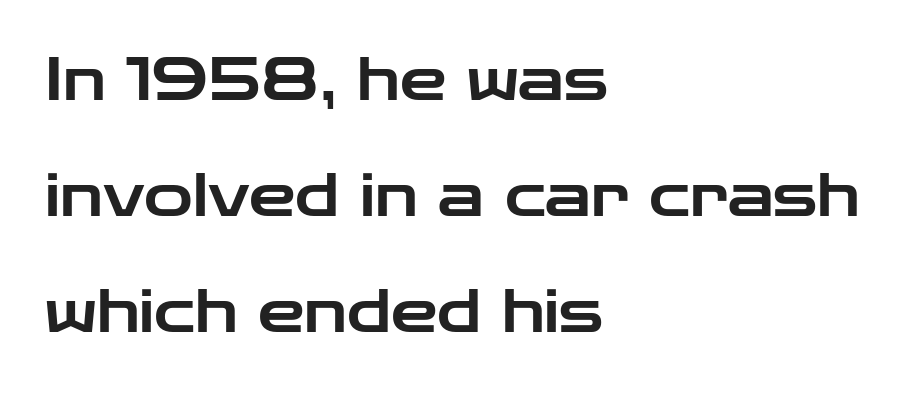
Q: Is the text italic (slanted)? A: No, it is upright.
Q: Is the typeface a serif or a sans-serif typeface? A: Sans-serif.
Q: Is the text underlined? A: No.
Q: How is the paragraph aligned? A: Left-aligned.
Q: Is the spacing between letters normal or unusually wide? A: Normal.
Q: Is the spacing between lines tight, normal or loose? A: Loose.
Q: Width (condensed, normal, or wide)? A: Wide.
Q: Stroke contrast? A: Low.
Q: x-height? A: Medium.
Q: Monospaced? A: No.
